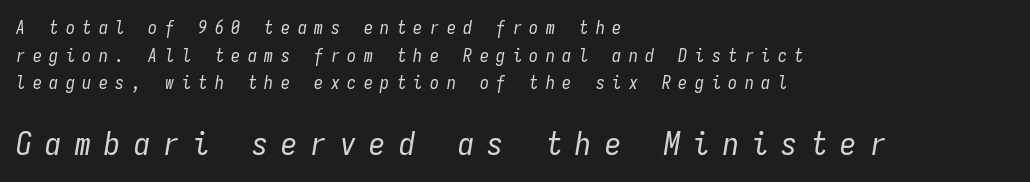
Q: Is the text bold? A: No.
Q: Is the text italic (slanted)? A: Yes, it leans right by about 9 degrees.
Q: Is the text underlined? A: No.
Q: How is the paragraph aligned? A: Left-aligned.
Q: Is the spacing between letters normal or unusually wide? A: Unusually wide.
Q: Is the spacing between lines tight, normal or loose? A: Normal.
Q: Which block of text is set in a larger size, the first (top) or the second (bottom)? A: The second (bottom) one.
Q: Width (condensed, normal, or wide)? A: Condensed.
Q: Stroke contrast? A: Low.
Q: x-height? A: Medium.
Q: Monospaced? A: Yes.
